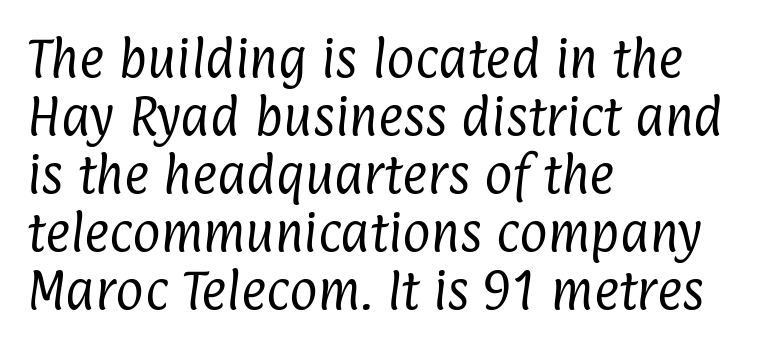
The image shows 43 px regular-weight, condensed sans-serif type; set left-aligned, normal line spacing (1.35x), normal letter spacing, not underlined; low stroke contrast and a medium x-height.
